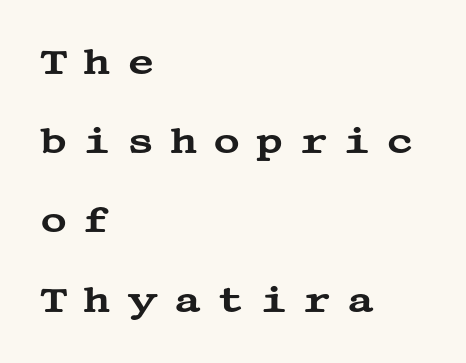
Does the type have serifs? Yes, each stem ends in a small foot. Unlike italic type, these characters show no tilt at all. Leading is clearly above the norm, producing a sparse column. Each line starts at the same left margin while the right side varies. Between one letter and the next there's a generous, obvious gap.
